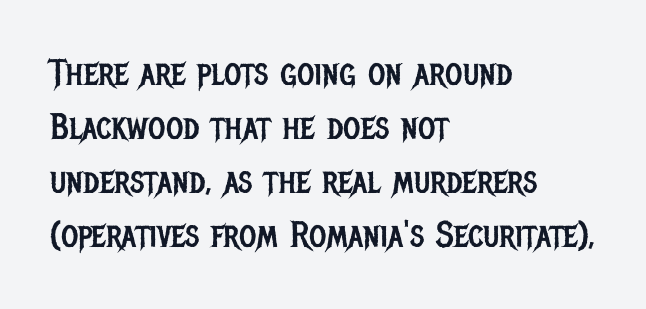
Q: Is the text bold? A: No.
Q: Is the text italic (slanted)? A: No, it is upright.
Q: Is the typeface a serif or a sans-serif typeface? A: Sans-serif.
Q: Is the text underlined? A: No.
Q: How is the paragraph aligned? A: Left-aligned.
Q: Is the spacing between letters normal or unusually wide? A: Normal.
Q: Is the spacing between lines tight, normal or loose? A: Normal.
Q: Width (condensed, normal, or wide)? A: Condensed.
Q: Stroke contrast? A: Low.
Q: x-height? A: Large.
Q: Monospaced? A: No.
